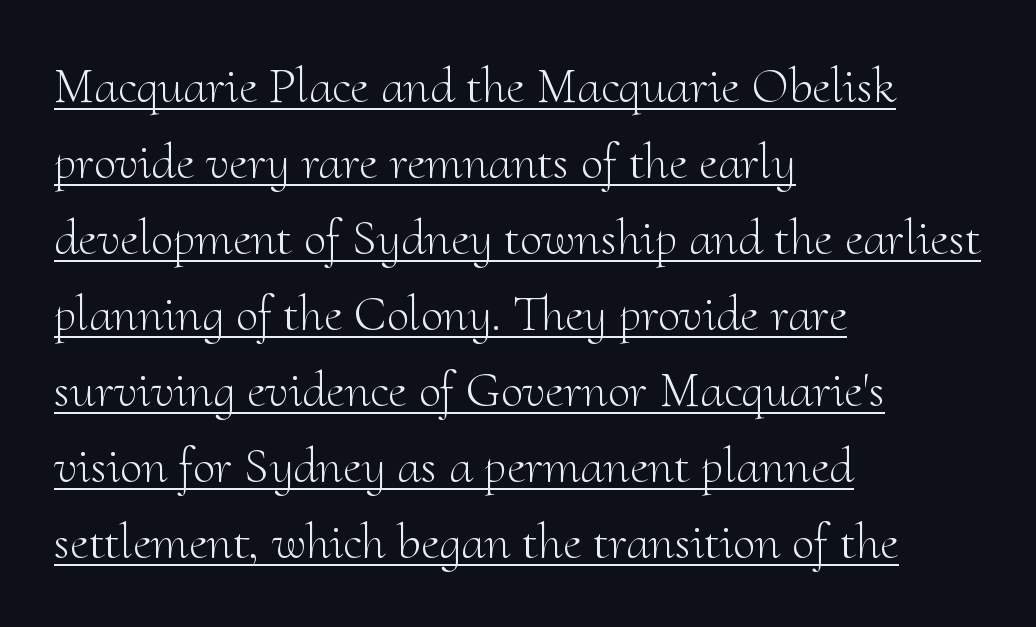
The image shows 51 px light serif type, upright; set left-aligned, normal line spacing (1.49x), normal letter spacing, underlined; medium stroke contrast and a small x-height.
